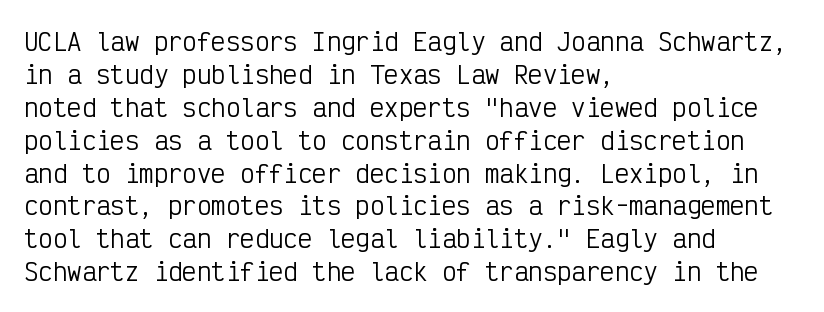
{"italic": "no", "bold": "no", "underline": "no", "align": "left", "line_spacing": "normal", "line_spacing_ratio": 1.37, "letter_spacing": "normal", "letter_spacing_em": 0.0, "glyph_px": 24}
